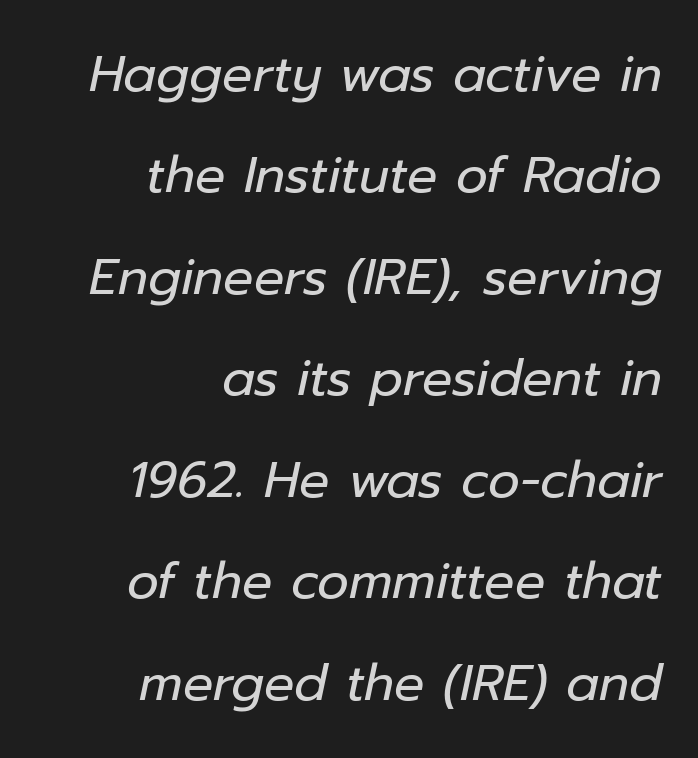
The image shows 50 px regular-weight type, italic (leaning right); set right-aligned, loose line spacing (2.03x), normal letter spacing, not underlined; low stroke contrast and a medium x-height.
